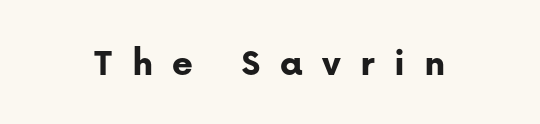
Only glyphs here, with clear space below each row. The typesetting leans heavy: a genuine bold. This sample uses expanded letter spacing, leaving extra air between glyphs. Font category for this specimen: sans-serif.
